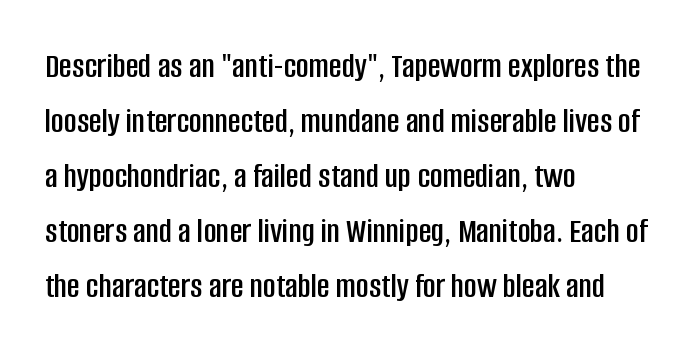
Q: Is the text italic (slanted)? A: No, it is upright.
Q: Is the typeface a serif or a sans-serif typeface? A: Sans-serif.
Q: Is the text underlined? A: No.
Q: How is the paragraph aligned? A: Left-aligned.
Q: Is the spacing between letters normal or unusually wide? A: Normal.
Q: Is the spacing between lines tight, normal or loose? A: Normal.
Q: Width (condensed, normal, or wide)? A: Condensed.
Q: Stroke contrast? A: Low.
Q: x-height? A: Large.
Q: Monospaced? A: No.
